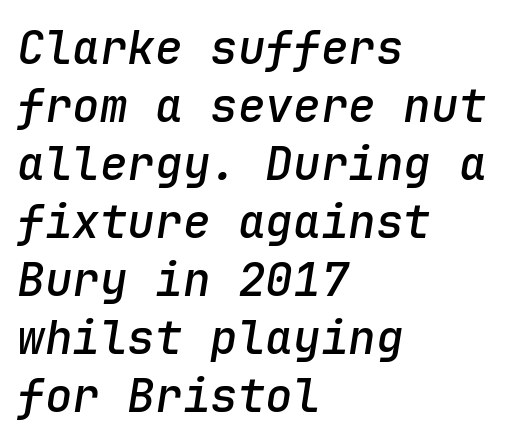
Q: Is the text bold? A: Semi-bold.
Q: Is the text italic (slanted)? A: Yes, it leans right by about 9 degrees.
Q: Is the text underlined? A: No.
Q: How is the paragraph aligned? A: Left-aligned.
Q: Is the spacing between letters normal or unusually wide? A: Normal.
Q: Is the spacing between lines tight, normal or loose? A: Normal.
Q: Width (condensed, normal, or wide)? A: Normal.
Q: Stroke contrast? A: Low.
Q: x-height? A: Medium.
Q: Monospaced? A: Yes.
